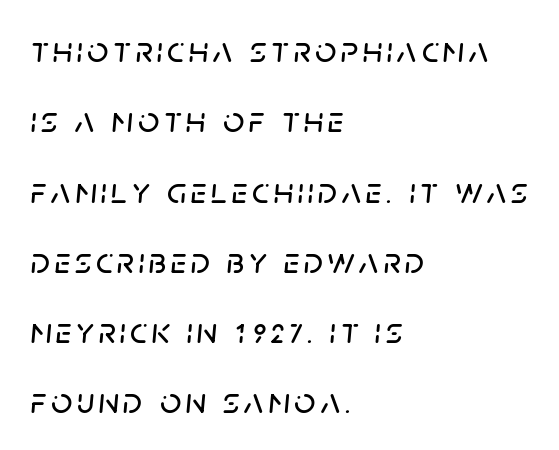
{"italic": "yes", "lean": "right", "slant_degrees": 5, "width": "normal", "stroke_contrast": "low", "x_height": "large", "monospaced": "no", "underline": "no", "align": "left", "line_spacing": "loose", "line_spacing_ratio": 1.9, "glyph_px": 37}
